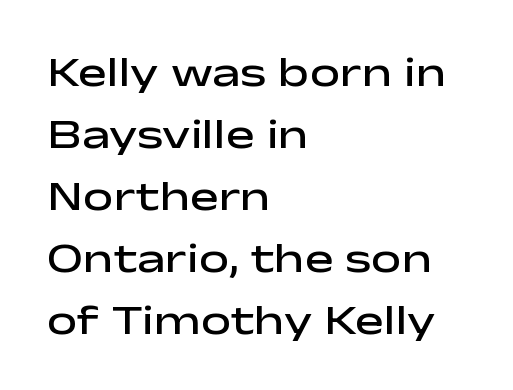
{"serif": "no", "italic": "no", "bold": "semi", "weight": "semibold", "width": "wide", "stroke_contrast": "low", "x_height": "medium", "monospaced": "no", "underline": "no", "align": "left", "line_spacing": "normal", "line_spacing_ratio": 1.44, "letter_spacing": "normal", "letter_spacing_em": 0.0, "glyph_px": 43}
